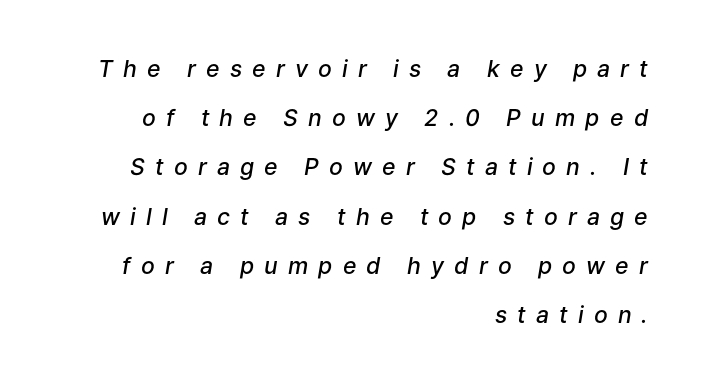
Q: Is the text bold? A: Semi-bold.
Q: Is the text italic (slanted)? A: Yes, it leans right by about 9 degrees.
Q: Is the text underlined? A: No.
Q: How is the paragraph aligned? A: Right-aligned.
Q: Is the spacing between letters normal or unusually wide? A: Unusually wide.
Q: Is the spacing between lines tight, normal or loose? A: Loose.
